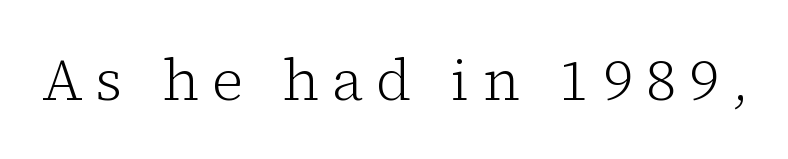
The image shows 58 px light serif type, upright; set unusually wide letter spacing (+0.22 em), not underlined; low stroke contrast and a medium x-height.
